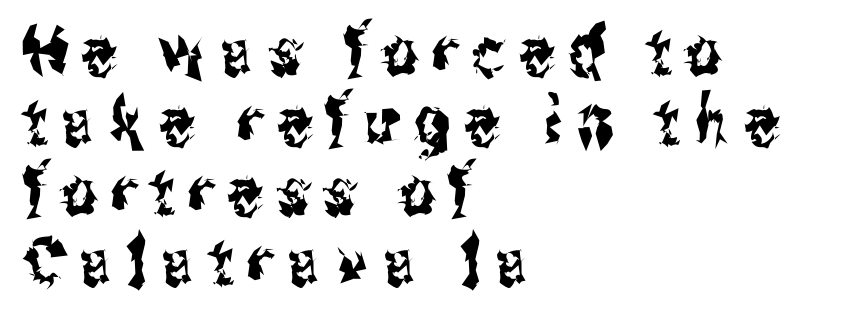
Q: Is the text italic (slanted)? A: No, it is upright.
Q: Is the typeface a serif or a sans-serif typeface? A: Sans-serif.
Q: Is the text underlined? A: No.
Q: How is the paragraph aligned? A: Left-aligned.
Q: Is the spacing between letters normal or unusually wide? A: Unusually wide.
Q: Is the spacing between lines tight, normal or loose? A: Tight.
Q: Width (condensed, normal, or wide)? A: Condensed.
Q: Stroke contrast? A: Medium.
Q: x-height? A: Medium.
Q: Monospaced? A: No.
